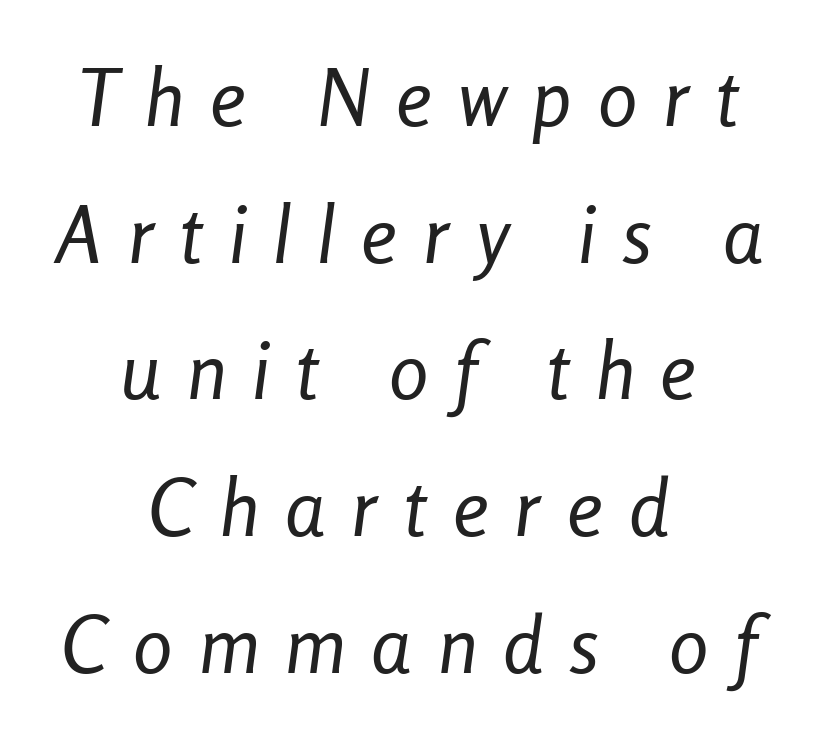
Summary of weight: not heavy and not bold. Is the letter spacing exaggerated? Yes — the characters are pushed far apart. Every row of glyphs is offset so its center matches the block's center. Any mark beneath the type? The region is blank. The rendering uses natural spacing where letterforms have individual widths. This is oblique type, the kind used for emphasis or titles.
